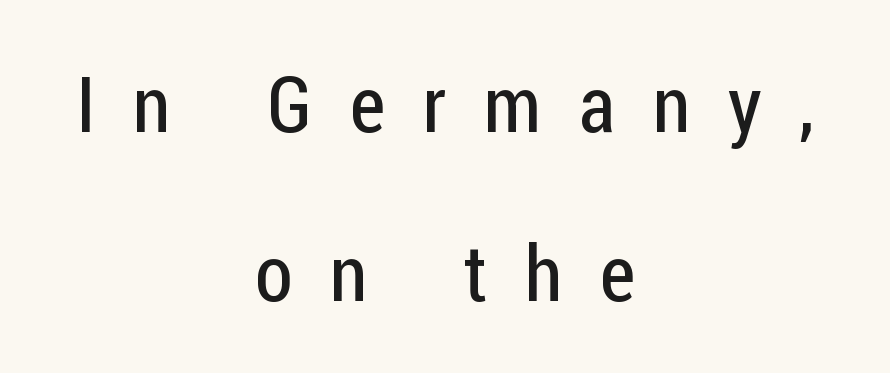
Q: Is the text bold? A: No.
Q: Is the text italic (slanted)? A: No, it is upright.
Q: Is the typeface a serif or a sans-serif typeface? A: Sans-serif.
Q: Is the text underlined? A: No.
Q: How is the paragraph aligned? A: Centered.
Q: Is the spacing between letters normal or unusually wide? A: Unusually wide.
Q: Is the spacing between lines tight, normal or loose? A: Loose.
Q: Width (condensed, normal, or wide)? A: Condensed.
Q: Stroke contrast? A: Low.
Q: x-height? A: Medium.
Q: Monospaced? A: No.
